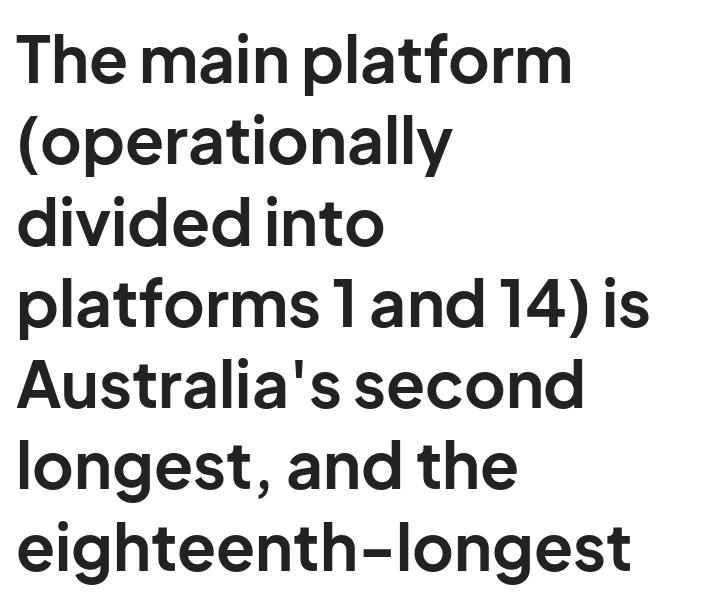
Q: Is the text bold? A: Yes.
Q: Is the text italic (slanted)? A: No, it is upright.
Q: Is the typeface a serif or a sans-serif typeface? A: Sans-serif.
Q: Is the text underlined? A: No.
Q: How is the paragraph aligned? A: Left-aligned.
Q: Is the spacing between letters normal or unusually wide? A: Normal.
Q: Is the spacing between lines tight, normal or loose? A: Normal.
Q: Width (condensed, normal, or wide)? A: Normal.
Q: Stroke contrast? A: Low.
Q: x-height? A: Medium.
Q: Monospaced? A: No.
